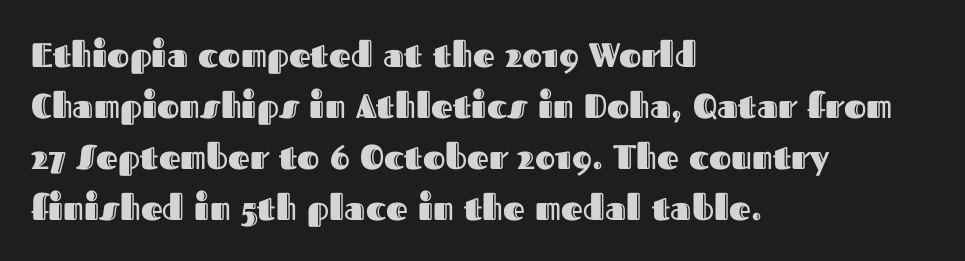
Q: Is the text italic (slanted)? A: No, it is upright.
Q: Is the text underlined? A: No.
Q: How is the paragraph aligned? A: Left-aligned.
Q: Is the spacing between letters normal or unusually wide? A: Normal.
Q: Is the spacing between lines tight, normal or loose? A: Normal.
Q: Width (condensed, normal, or wide)? A: Normal.
Q: x-height? A: Medium.
Q: Monospaced? A: No.
